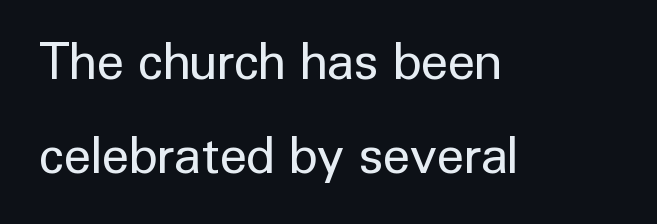
{"serif": "no", "italic": "no", "bold": "no", "weight": "regular", "width": "normal", "stroke_contrast": "low", "x_height": "medium", "monospaced": "no", "underline": "no", "align": "left", "line_spacing_ratio": 1.89, "letter_spacing": "normal", "letter_spacing_em": 0.0, "glyph_px": 50}
